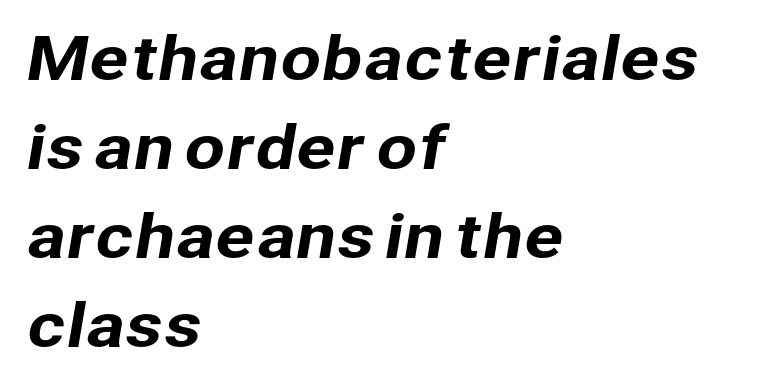
Q: Is the typeface a serif or a sans-serif typeface? A: Sans-serif.
Q: Is the text underlined? A: No.
Q: How is the paragraph aligned? A: Left-aligned.
Q: Is the spacing between letters normal or unusually wide? A: Normal.
Q: Is the spacing between lines tight, normal or loose? A: Normal.
Q: Width (condensed, normal, or wide)? A: Normal.
Q: Stroke contrast? A: Low.
Q: x-height? A: Medium.
Q: Monospaced? A: No.
